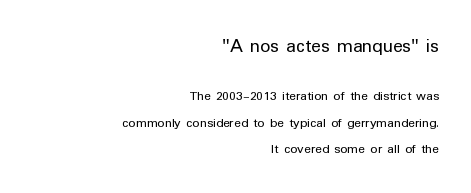
{"italic": "no", "bold": "no", "underline": "no", "align": "right", "line_spacing": "loose", "line_spacing_ratio": 1.9, "letter_spacing": "normal", "letter_spacing_em": 0.0, "larger_block": "first", "size_ratio": 1.43, "glyph_px": 20}
